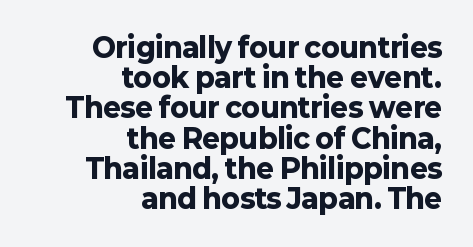
The image shows 27 px bold type, upright; set right-aligned, tight line spacing (1.12x), normal letter spacing, not underlined.
